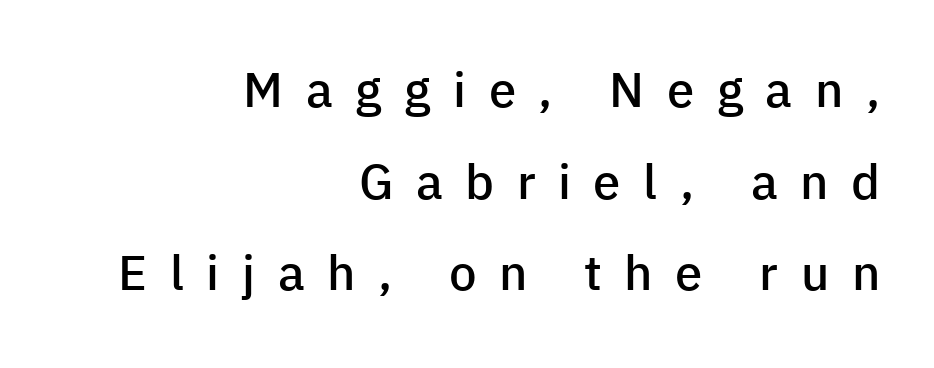
Layout note: lines flush right. The axis of the letterforms is exactly vertical. The strip under each line holds only bare page. This sample uses expanded letter spacing, leaving extra air between glyphs. Notice the strokes are somewhat thickened but not fully heavy: this is a semibold. Here the designer chose a conventional face with non-uniform glyph widths.
